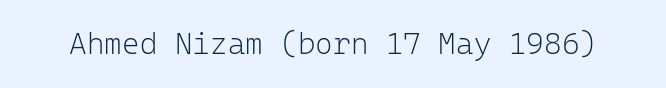
Letters rest on an invisible, unmarked baseline. The typography opts for an upright posture over an oblique one. Think standard paragraph weight, or any step lighter than that. The glyphs in this specimen are sans serif. Nothing unusual about the tracking: characters are spaced as the font intends. Every character here occupies the same horizontal width, giving the sample a typewriter-like rhythm.
